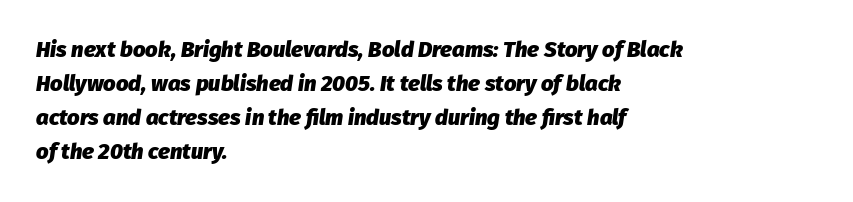
{"italic": "yes", "lean": "right", "slant_degrees": 8, "bold": "yes", "underline": "no", "align": "left", "line_spacing": "normal", "line_spacing_ratio": 1.55, "letter_spacing": "normal", "letter_spacing_em": 0.0, "glyph_px": 22}
